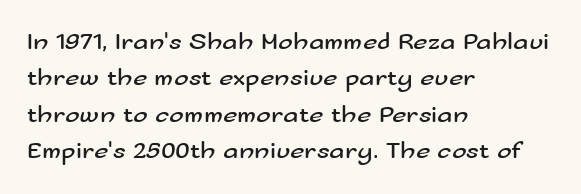
{"italic": "no", "bold": "no", "underline": "no", "align": "left", "line_spacing": "normal", "line_spacing_ratio": 1.46, "letter_spacing": "normal", "letter_spacing_em": 0.0, "glyph_px": 25}
